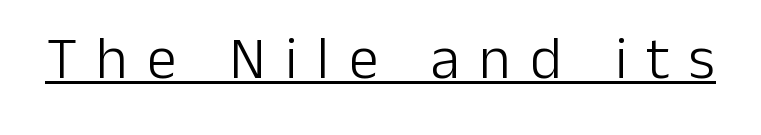
{"serif": "no", "italic": "no", "bold": "no", "weight": "light", "width": "normal", "stroke_contrast": "low", "x_height": "medium", "monospaced": "no", "underline": "yes", "letter_spacing": "wide", "letter_spacing_em": 0.32, "glyph_px": 60}
